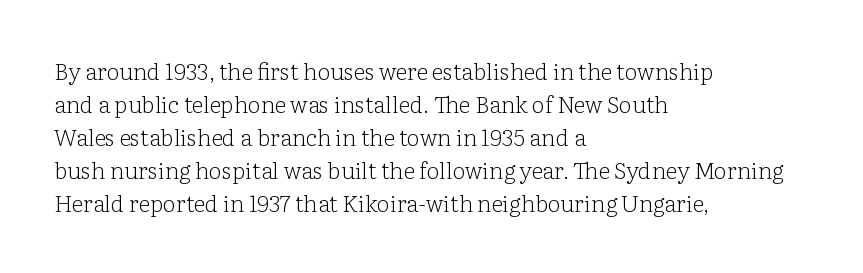
Honestly, the row spacing looks completely unremarkable. Caption: face not bold, strokes unweighted. Posture: vertical. This rendering features lettering with no underline. The setting favours the left margin, as ordinary paragraphs usually do.
